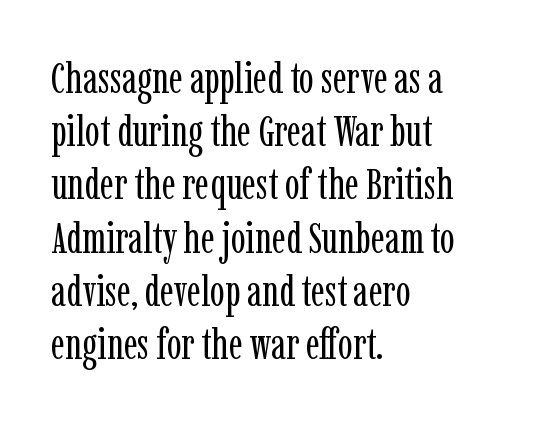
Is the type heavy? It reads as light-to-regular instead. The letterforms sit shoulder to shoulder at normal distance. Varying glyph widths throughout — classic text-font behaviour. The rendering shows small feet on the letterforms — a serif design. Teacher's note: observe the even left margin — that is flush-left alignment.
